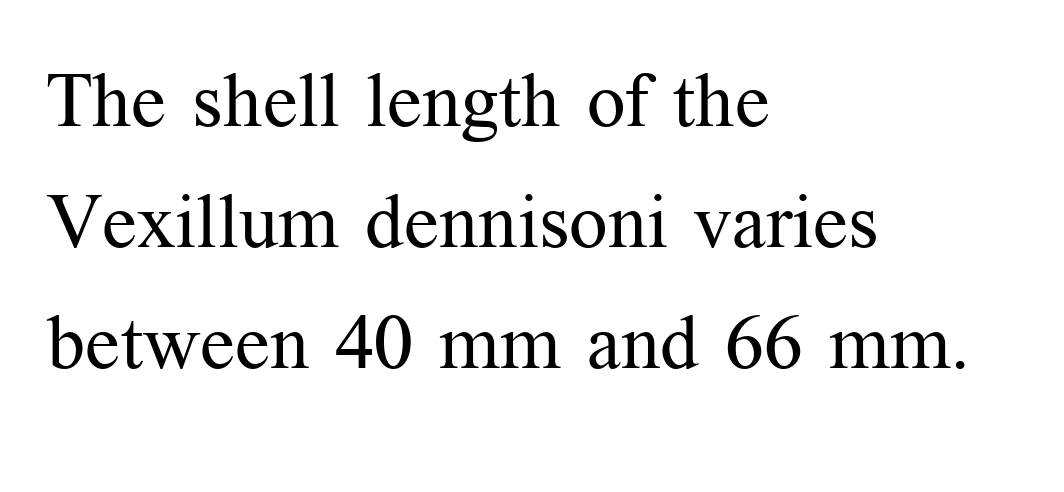
{"serif": "yes", "italic": "no", "bold": "no", "weight": "regular", "width": "normal", "stroke_contrast": "medium", "x_height": "medium", "monospaced": "no", "underline": "no", "align": "left", "line_spacing": "normal", "line_spacing_ratio": 1.59, "letter_spacing": "normal", "letter_spacing_em": 0.0, "glyph_px": 76}
